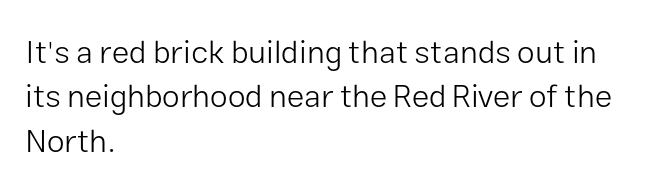
Q: Is the text bold? A: No.
Q: Is the text italic (slanted)? A: No, it is upright.
Q: Is the typeface a serif or a sans-serif typeface? A: Sans-serif.
Q: Is the text underlined? A: No.
Q: How is the paragraph aligned? A: Left-aligned.
Q: Is the spacing between letters normal or unusually wide? A: Normal.
Q: Is the spacing between lines tight, normal or loose? A: Normal.
Q: Width (condensed, normal, or wide)? A: Normal.
Q: Stroke contrast? A: Low.
Q: x-height? A: Medium.
Q: Monospaced? A: No.
